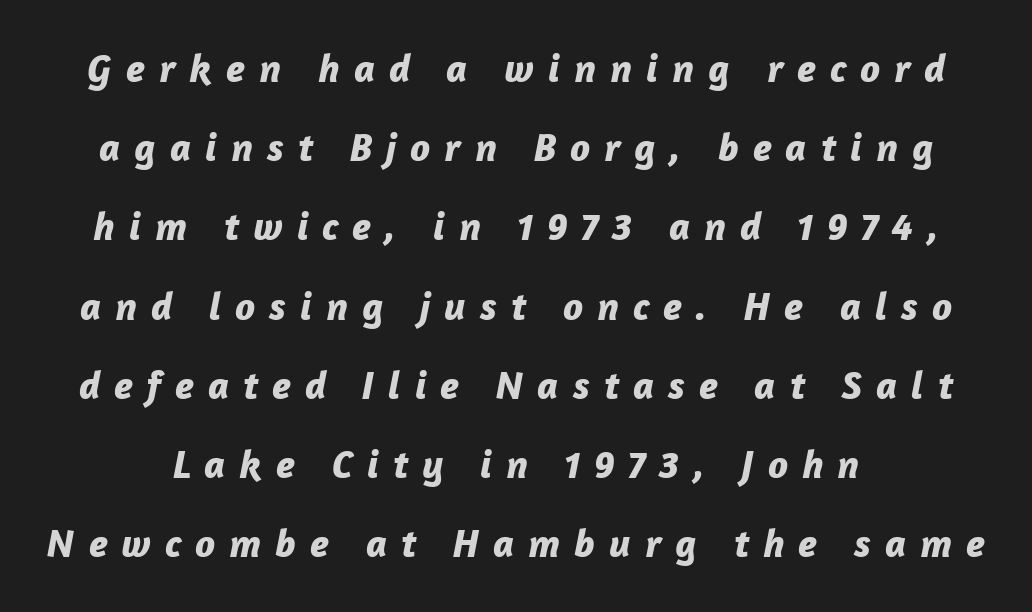
The image shows 40 px bold type, italic (leaning right); set loose line spacing (1.98x), unusually wide letter spacing (+0.35 em), not underlined; low stroke contrast and a medium x-height.
